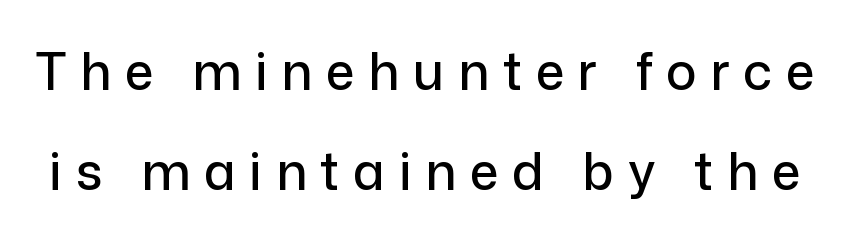
The image shows 51 px sans-serif type, upright; set loose line spacing (1.96x), unusually wide letter spacing (+0.27 em), not underlined; low stroke contrast and a medium x-height.
